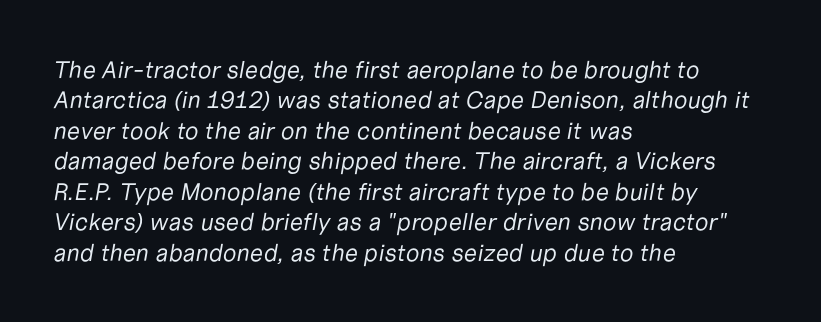
The image shows 24 px text type, italic (leaning right); set left-aligned, normal line spacing (1.27x), normal letter spacing, not underlined.
